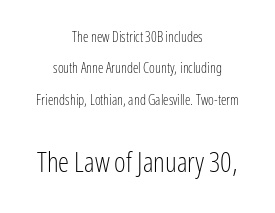
The line texture is even and compact thanks to regular tracking. Letters have the restrained weight of plain body copy at most. Every character sits straight up, as roman type does. The paragraph shown floats in the horizontal middle. The passage shown is typed in a proportional face where columns would drift.
